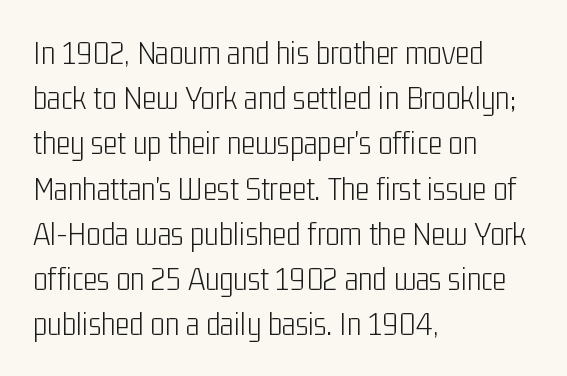
The image shows 34 px light, condensed sans-serif type, upright; set left-aligned, normal line spacing (1.33x), normal letter spacing, not underlined; low stroke contrast and a medium x-height.
